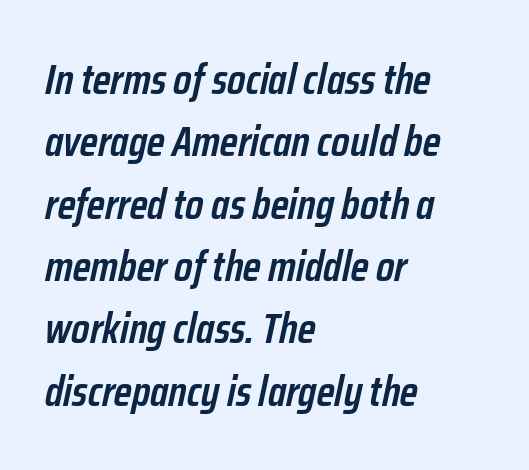
Q: Is the text bold? A: Semi-bold.
Q: Is the text italic (slanted)? A: Yes, it leans right by about 12 degrees.
Q: Is the text underlined? A: No.
Q: How is the paragraph aligned? A: Left-aligned.
Q: Is the spacing between letters normal or unusually wide? A: Normal.
Q: Is the spacing between lines tight, normal or loose? A: Normal.
Q: Width (condensed, normal, or wide)? A: Condensed.
Q: Stroke contrast? A: Low.
Q: x-height? A: Medium.
Q: Monospaced? A: No.
